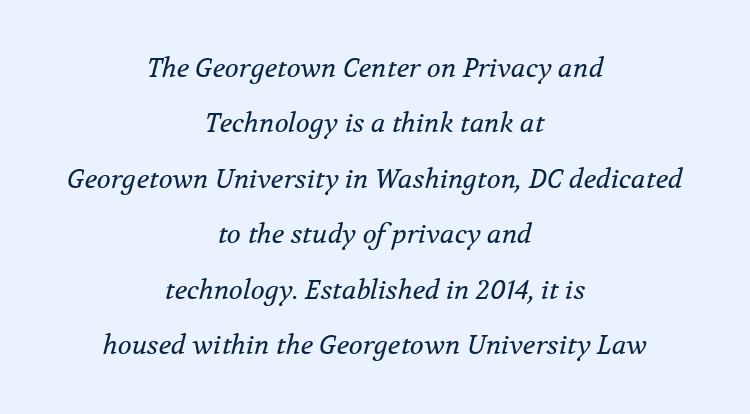
The image shows 26 px text type, italic (leaning right); set centered, loose line spacing (2.13x), normal letter spacing, not underlined.
